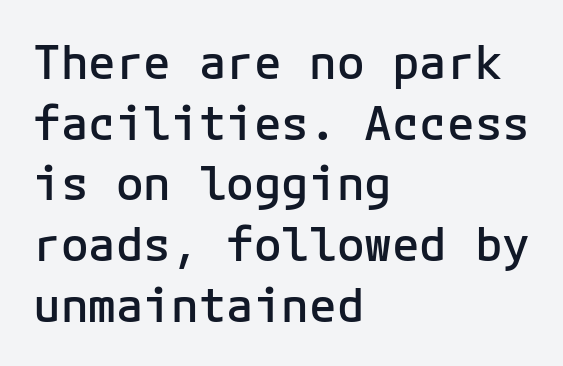
Each letter, wide or thin by design, is forced into the same width here. A normal amount of white space separates one row of letters from the next. Tall strokes in this sample are plumb rather than angled. The paragraph has a hard left edge and a soft right edge. In terms of letterspacing, this is plain default setting.
